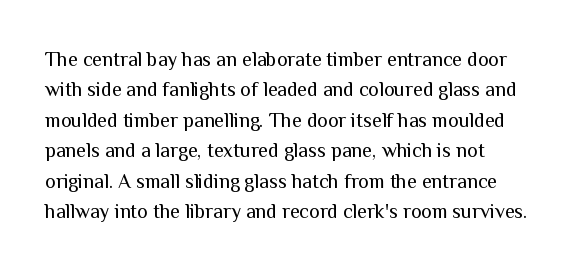
The image shows 20 px text type, upright; set left-aligned, normal line spacing (1.52x), normal letter spacing, not underlined.
